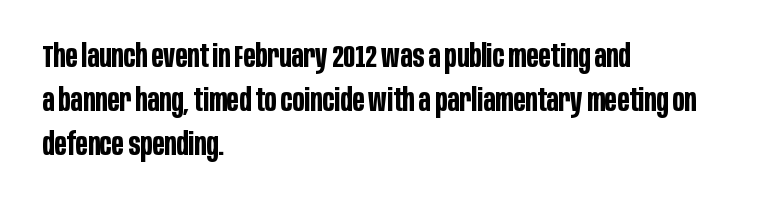
{"serif": "no", "italic": "no", "bold": "yes", "weight": "bold", "width": "condensed", "stroke_contrast": "low", "x_height": "large", "monospaced": "no", "underline": "no", "align": "left", "line_spacing": "normal", "line_spacing_ratio": 1.42, "letter_spacing": "normal", "letter_spacing_em": 0.0, "glyph_px": 31}
